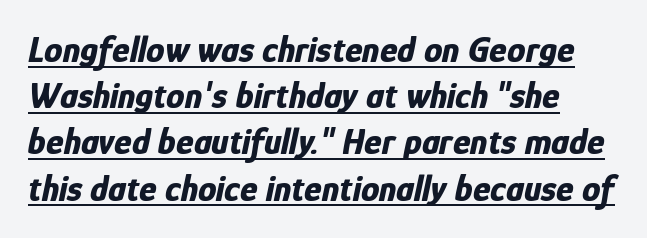
The image shows 37 px bold, condensed type, italic (leaning right); set normal line spacing (1.25x), normal letter spacing, underlined; low stroke contrast and a medium x-height.
